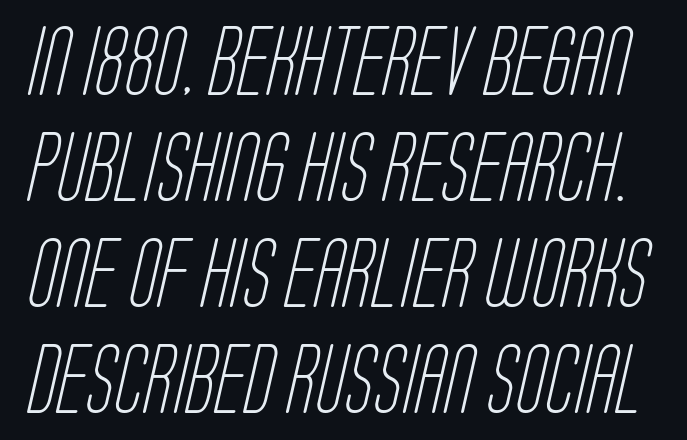
Q: Is the text bold? A: No.
Q: Is the typeface a serif or a sans-serif typeface? A: Sans-serif.
Q: Is the text underlined? A: No.
Q: Is the spacing between letters normal or unusually wide? A: Normal.
Q: Is the spacing between lines tight, normal or loose? A: Normal.
Q: Width (condensed, normal, or wide)? A: Condensed.
Q: Stroke contrast? A: Low.
Q: x-height? A: Large.
Q: Monospaced? A: No.
